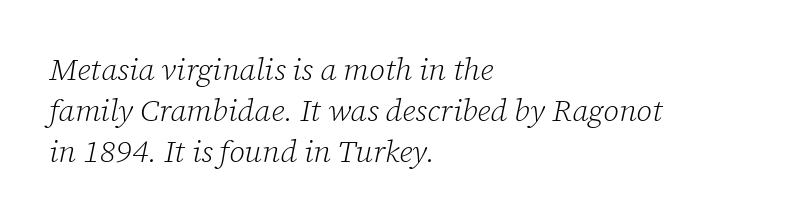
Unlike a clean sans, this face finishes its strokes with serifs. The letters advance in unequal steps, a hallmark of proportional type. Would a proofreader flag this as italicized? Yes. Letters rest on an invisible, unmarked baseline. Compared with typical body copy, the letter spacing here is the same.
